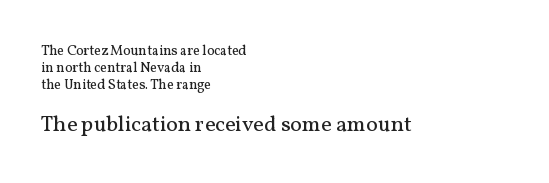
Does extra space separate the letters? No, they use regular spacing. Typesetter's note — lower block bumped up in size, upper block left smaller. Alignment: flush left. Just letters on the line, the space beneath them empty. This is not heavy type; no bold has been used.
